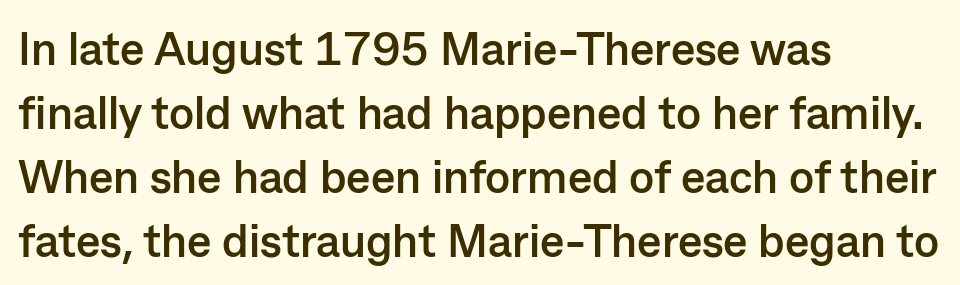
Q: Is the text bold? A: Yes.
Q: Is the text italic (slanted)? A: No, it is upright.
Q: Is the typeface a serif or a sans-serif typeface? A: Sans-serif.
Q: Is the text underlined? A: No.
Q: How is the paragraph aligned? A: Left-aligned.
Q: Is the spacing between letters normal or unusually wide? A: Normal.
Q: Is the spacing between lines tight, normal or loose? A: Normal.
Q: Width (condensed, normal, or wide)? A: Normal.
Q: Stroke contrast? A: Low.
Q: x-height? A: Medium.
Q: Monospaced? A: No.
